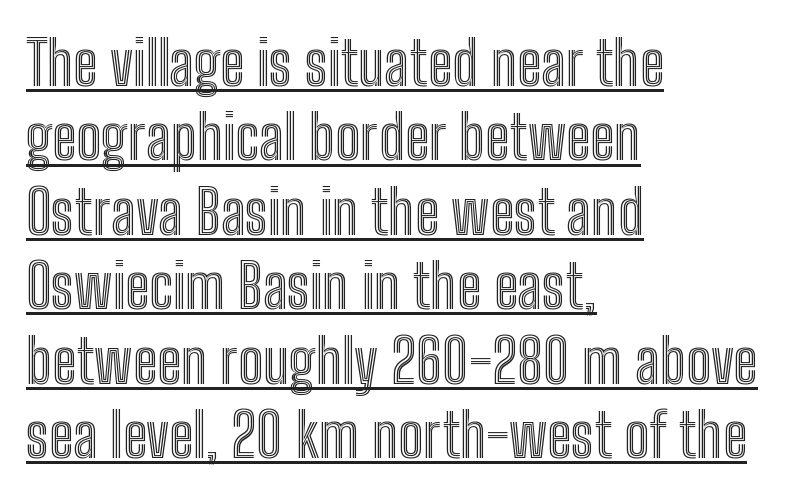
{"italic": "no", "width": "condensed", "x_height": "medium", "monospaced": "no", "underline": "yes", "align": "left", "line_spacing_ratio": 1.24, "letter_spacing": "normal", "letter_spacing_em": 0.0, "glyph_px": 60}
